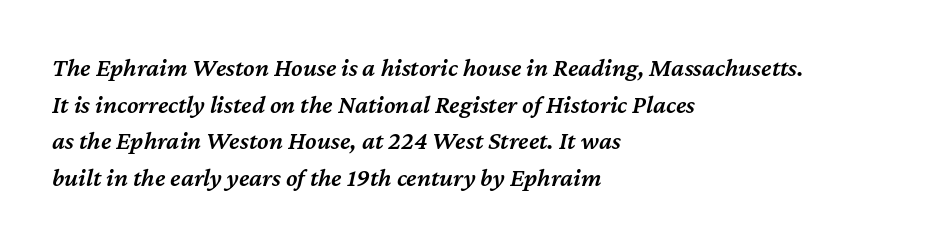
Q: Is the text bold? A: Semi-bold.
Q: Is the text italic (slanted)? A: Yes, it leans right by about 12 degrees.
Q: Is the text underlined? A: No.
Q: How is the paragraph aligned? A: Left-aligned.
Q: Is the spacing between letters normal or unusually wide? A: Normal.
Q: Is the spacing between lines tight, normal or loose? A: Normal.
